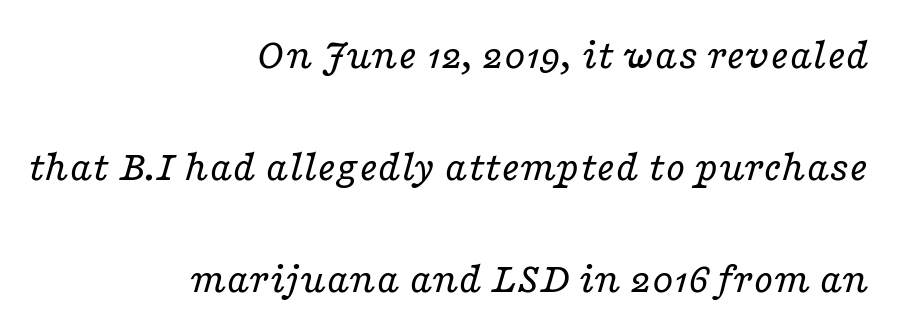
Q: Is the text bold? A: No.
Q: Is the text italic (slanted)? A: Yes, it leans right by about 16 degrees.
Q: Is the typeface a serif or a sans-serif typeface? A: Serif.
Q: Is the text underlined? A: No.
Q: How is the paragraph aligned? A: Right-aligned.
Q: Is the spacing between letters normal or unusually wide? A: Normal.
Q: Is the spacing between lines tight, normal or loose? A: Loose.
Q: Width (condensed, normal, or wide)? A: Wide.
Q: Stroke contrast? A: Low.
Q: x-height? A: Medium.
Q: Monospaced? A: No.
